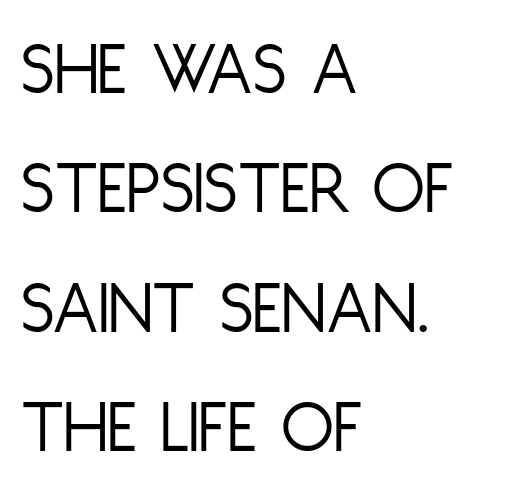
Q: Is the text bold? A: No.
Q: Is the text italic (slanted)? A: No, it is upright.
Q: Is the typeface a serif or a sans-serif typeface? A: Sans-serif.
Q: Is the text underlined? A: No.
Q: How is the paragraph aligned? A: Left-aligned.
Q: Is the spacing between letters normal or unusually wide? A: Normal.
Q: Is the spacing between lines tight, normal or loose? A: Normal.
Q: Width (condensed, normal, or wide)? A: Condensed.
Q: Stroke contrast? A: Low.
Q: x-height? A: Large.
Q: Monospaced? A: No.
